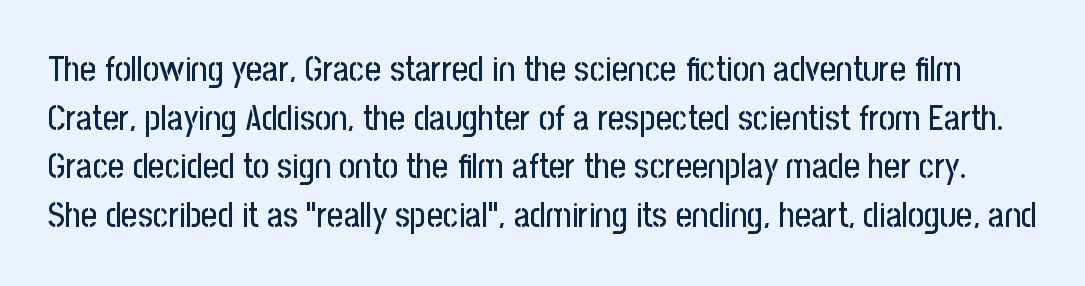
The text was rendered using a sans face with plain stroke endings. Characters follow at the spacing the type designer built in. What's the leading like? Ordinary, nothing unusual. You could not count columns in this text — the font is proportionally spaced. Check the space under the baseline: it is left empty. Ordinary non-slanted type is in use.
